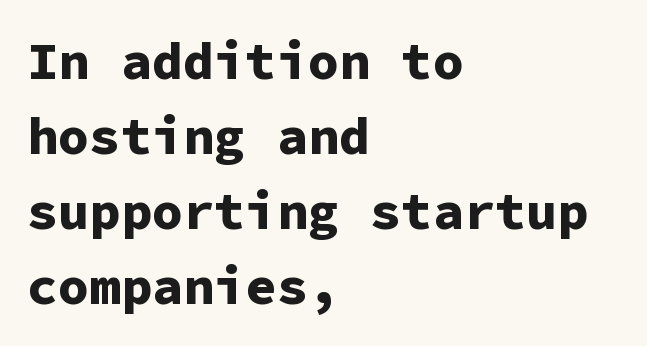
{"serif": "no", "italic": "no", "bold": "yes", "weight": "bold", "width": "normal", "stroke_contrast": "low", "x_height": "medium", "monospaced": "yes", "underline": "no", "align": "left", "line_spacing": "normal", "line_spacing_ratio": 1.44, "letter_spacing": "normal", "letter_spacing_em": 0.0, "glyph_px": 52}
